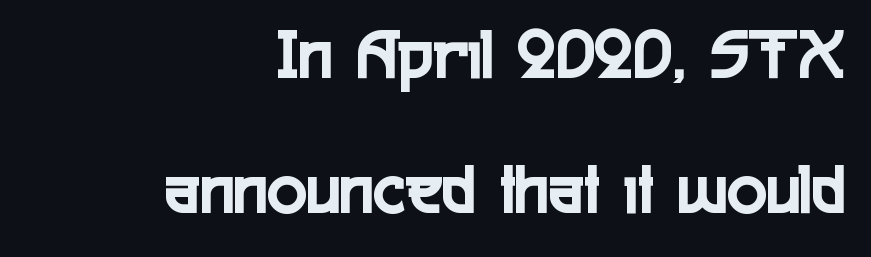
Q: Is the text italic (slanted)? A: No, it is upright.
Q: Is the typeface a serif or a sans-serif typeface? A: Sans-serif.
Q: Is the text underlined? A: No.
Q: How is the paragraph aligned? A: Right-aligned.
Q: Is the spacing between letters normal or unusually wide? A: Normal.
Q: Width (condensed, normal, or wide)? A: Condensed.
Q: x-height? A: Medium.
Q: Monospaced? A: No.
